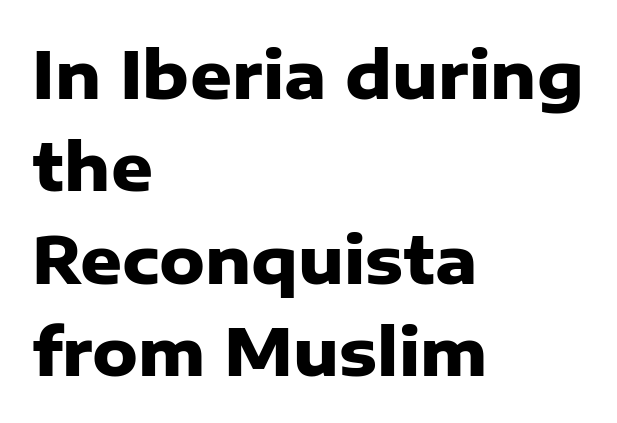
Summary of vertical rhythm: regular, with standard interline spacing. The designer went with a sans here, leaving each stem footless. Honestly, the letter spacing is just normal — you wouldn't notice it. Think of a printed novel: that variable character pitch is what you see here.
